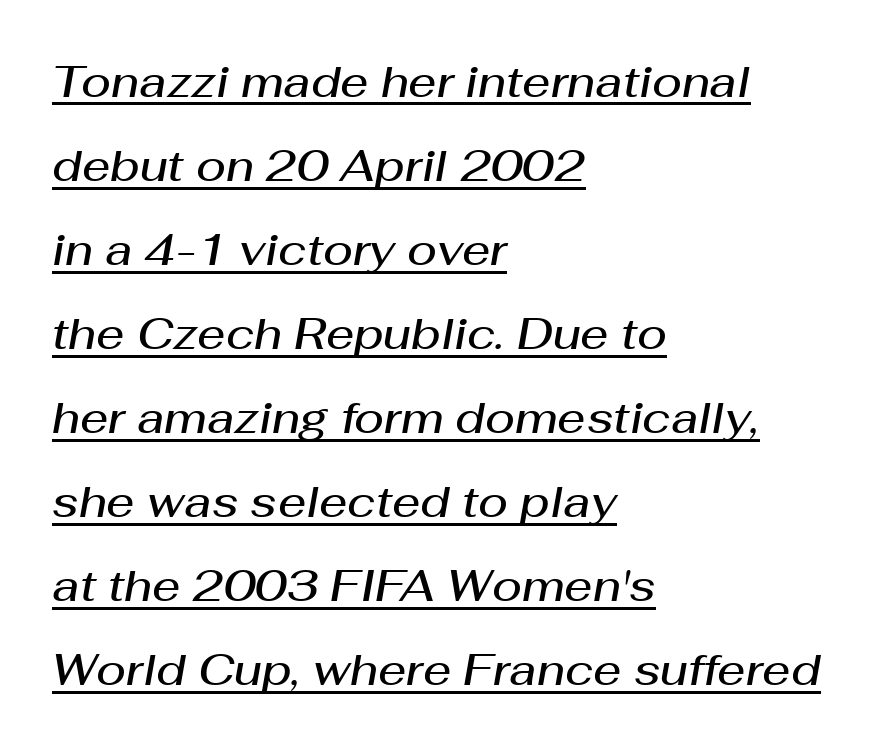
Honestly, the underline is the first thing you notice here. Looks like regular typesetting: each glyph gets only the width it needs. Compared with ordinary roman type, these characters are visibly tilted. The characters look somewhat weighty, a semibold short of true bold. How are the letters spaced? Ordinarily, with no added tracking. A great deal of white space separates one row of letters from the next.
